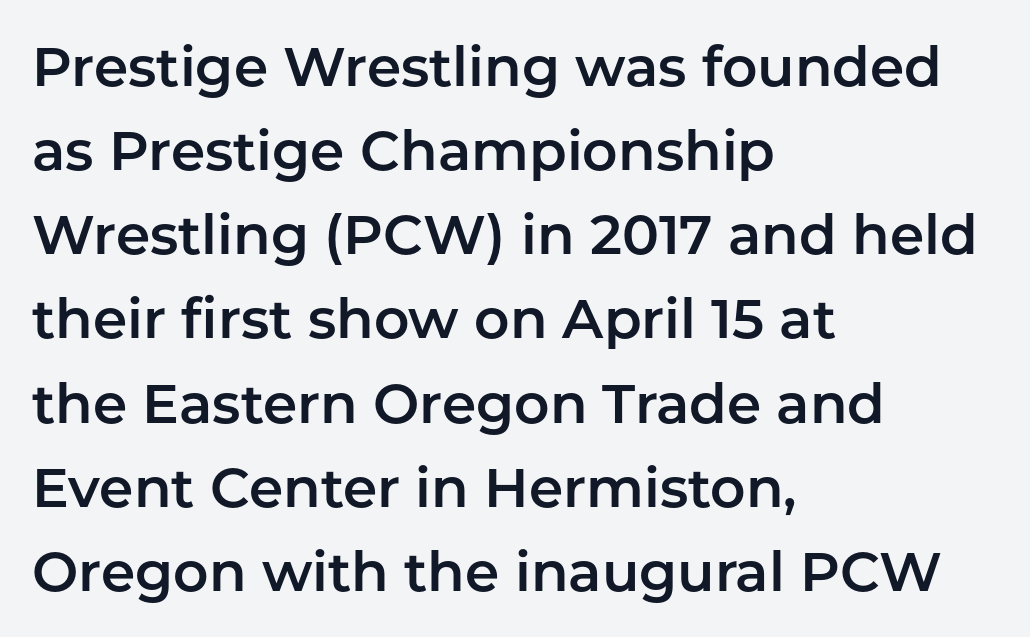
Q: Is the text italic (slanted)? A: No, it is upright.
Q: Is the typeface a serif or a sans-serif typeface? A: Sans-serif.
Q: Is the text underlined? A: No.
Q: How is the paragraph aligned? A: Left-aligned.
Q: Is the spacing between letters normal or unusually wide? A: Normal.
Q: Is the spacing between lines tight, normal or loose? A: Normal.
Q: Width (condensed, normal, or wide)? A: Normal.
Q: Stroke contrast? A: Low.
Q: x-height? A: Medium.
Q: Monospaced? A: No.
